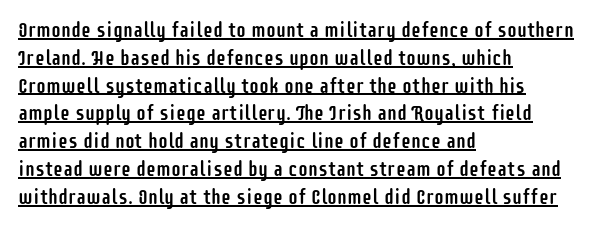
The image shows 20 px text type, upright; set left-aligned, normal line spacing (1.39x), normal letter spacing, underlined.
